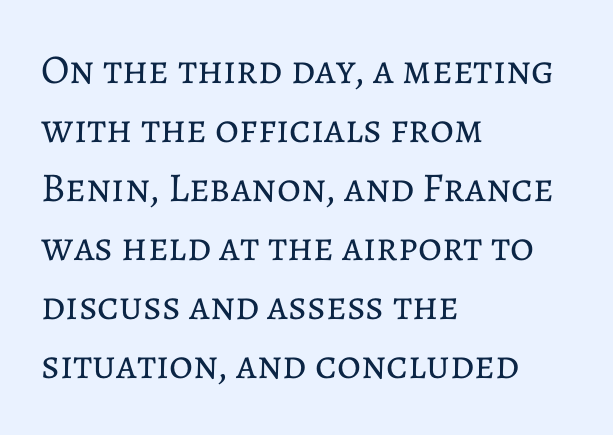
Q: Is the text bold? A: No.
Q: Is the text italic (slanted)? A: No, it is upright.
Q: Is the text underlined? A: No.
Q: How is the paragraph aligned? A: Left-aligned.
Q: Is the spacing between letters normal or unusually wide? A: Normal.
Q: Is the spacing between lines tight, normal or loose? A: Normal.
Q: Width (condensed, normal, or wide)? A: Normal.
Q: Stroke contrast? A: Low.
Q: x-height? A: Medium.
Q: Monospaced? A: No.
